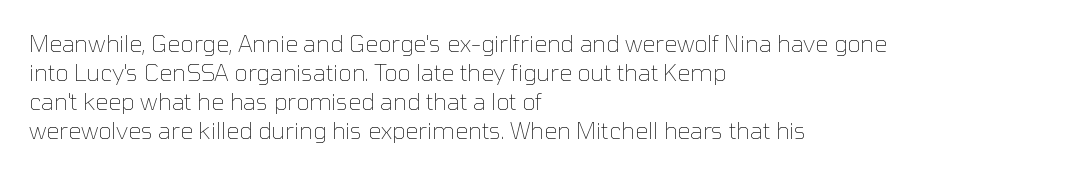
{"italic": "no", "bold": "no", "underline": "no", "align": "left", "line_spacing": "normal", "line_spacing_ratio": 1.26, "letter_spacing": "normal", "letter_spacing_em": 0.0, "glyph_px": 23}
